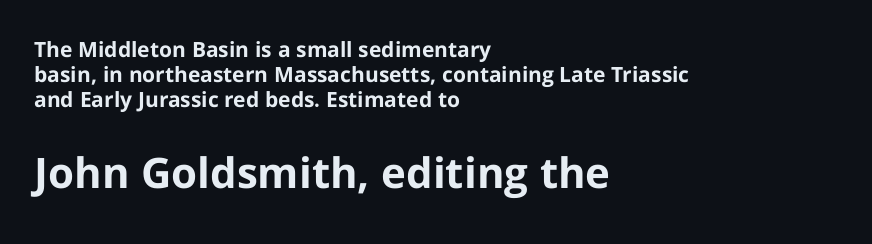
Caption: multi-line text, flush left, ragged right. Pretty heavy lettering here — definitely bold. Top chunk: small. Bottom chunk: large. A clean baseline with only descenders dipping below it. Looks like regular typesetting: each glyph gets only the width it needs.
